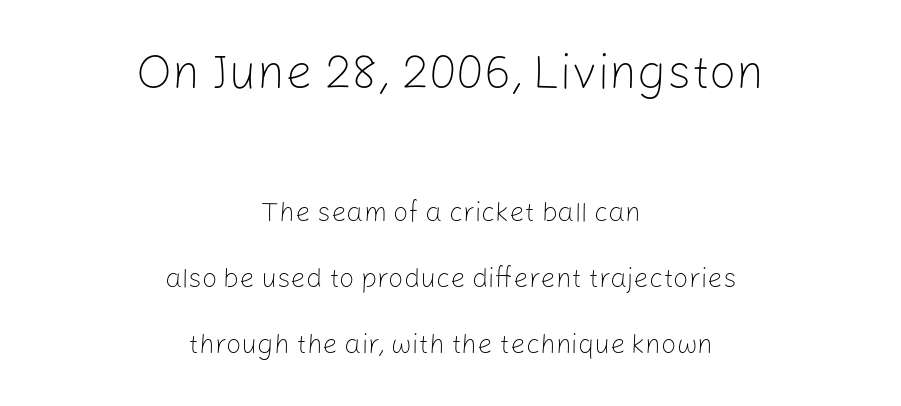
The image shows 48 px light sans-serif type, upright; set centered, loose line spacing (2.45x), normal letter spacing, not underlined; the first (top) block is 1.78x larger; low stroke contrast and a medium x-height.
